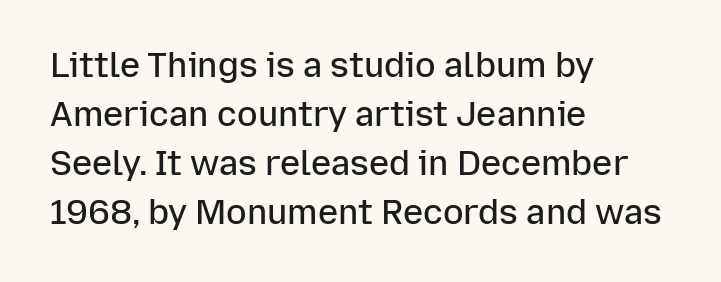
The image shows 34 px semibold sans-serif type, upright; set left-aligned, normal line spacing (1.44x), normal letter spacing, not underlined; low stroke contrast and a medium x-height.
